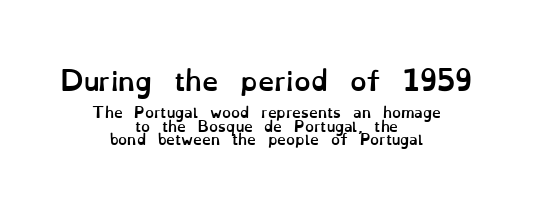
Q: Is the text bold? A: Yes.
Q: Is the text italic (slanted)? A: No, it is upright.
Q: Is the text underlined? A: No.
Q: How is the paragraph aligned? A: Centered.
Q: Is the spacing between letters normal or unusually wide? A: Normal.
Q: Is the spacing between lines tight, normal or loose? A: Tight.
Q: Which block of text is set in a larger size, the first (top) or the second (bottom)? A: The first (top) one.
